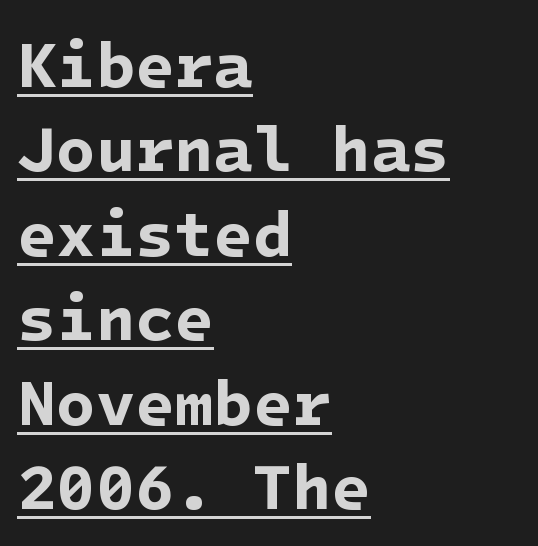
Q: Is the text bold? A: Yes.
Q: Is the typeface a serif or a sans-serif typeface? A: Sans-serif.
Q: Is the text underlined? A: Yes.
Q: How is the paragraph aligned? A: Left-aligned.
Q: Is the spacing between letters normal or unusually wide? A: Normal.
Q: Is the spacing between lines tight, normal or loose? A: Normal.
Q: Width (condensed, normal, or wide)? A: Normal.
Q: Stroke contrast? A: Low.
Q: x-height? A: Medium.
